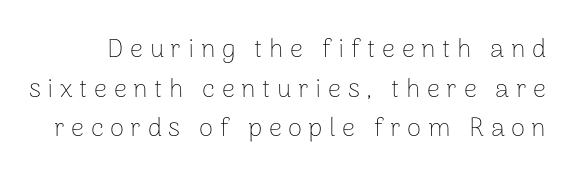
{"italic": "no", "bold": "no", "underline": "no", "line_spacing": "normal", "line_spacing_ratio": 1.52, "letter_spacing": "wide", "letter_spacing_em": 0.25, "glyph_px": 26}
